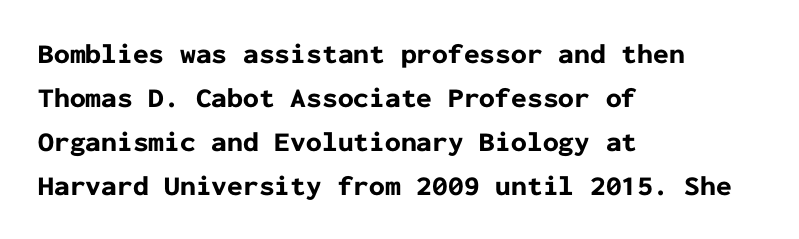
Leading matches the norm, producing a regular column. Quick note: underline off. A student would call this left alignment; a typographer would say flush left, rag right. Each glyph is drawn with heavy, bold strokes. Nobody touched the tracking dial on this one. Monospaced: the letters line up in strict vertical columns.
